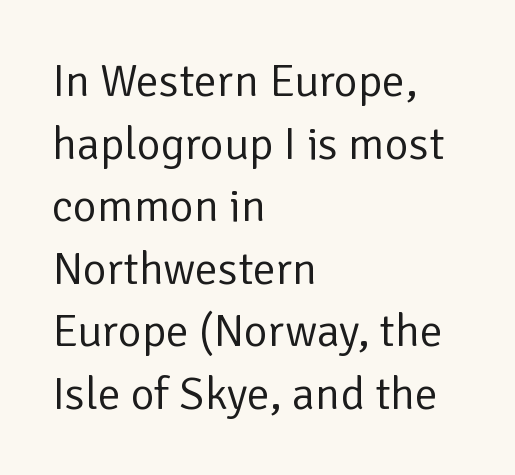
{"serif": "no", "italic": "no", "bold": "no", "weight": "regular", "width": "normal", "stroke_contrast": "low", "x_height": "medium", "monospaced": "no", "underline": "no", "align": "left", "line_spacing": "normal", "line_spacing_ratio": 1.36, "letter_spacing": "normal", "letter_spacing_em": 0.0, "glyph_px": 46}
